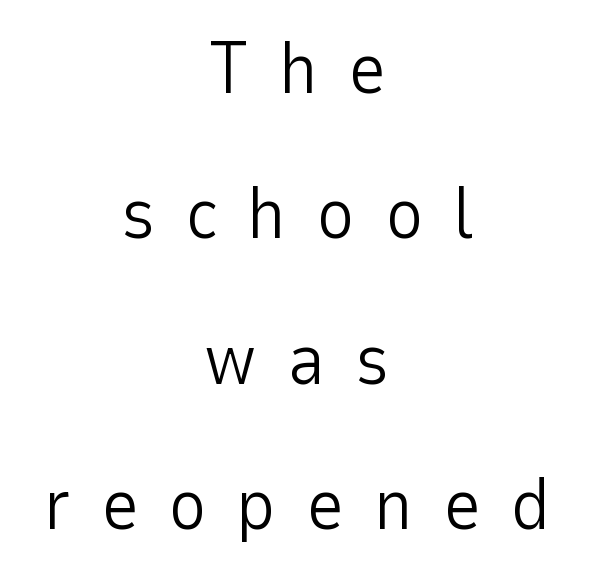
Q: Is the text bold? A: No.
Q: Is the text italic (slanted)? A: No, it is upright.
Q: Is the typeface a serif or a sans-serif typeface? A: Sans-serif.
Q: Is the text underlined? A: No.
Q: How is the paragraph aligned? A: Centered.
Q: Is the spacing between letters normal or unusually wide? A: Unusually wide.
Q: Is the spacing between lines tight, normal or loose? A: Loose.
Q: Width (condensed, normal, or wide)? A: Normal.
Q: Stroke contrast? A: Low.
Q: x-height? A: Medium.
Q: Monospaced? A: No.
